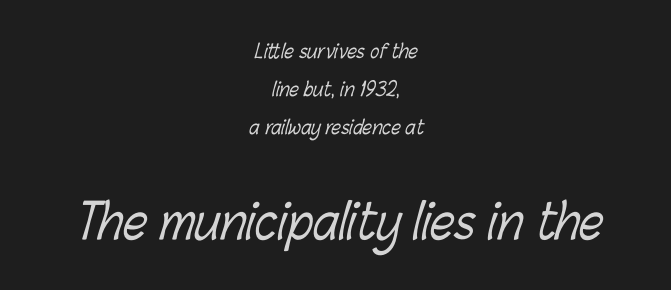
{"bold": "no", "weight": "light", "width": "condensed", "stroke_contrast": "low", "x_height": "medium", "monospaced": "no", "underline": "no", "align": "center", "line_spacing": "loose", "line_spacing_ratio": 1.99, "letter_spacing": "normal", "letter_spacing_em": 0.0, "larger_block": "second", "size_ratio": 2.53, "glyph_px": 48}
